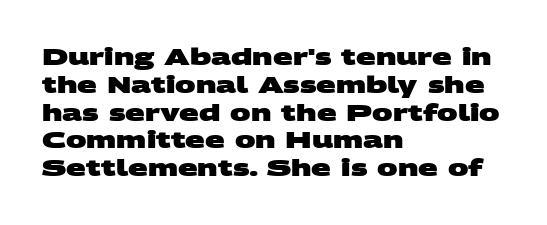
The image shows 23 px bold type; set left-aligned, line spacing 1.21x, normal letter spacing, not underlined.
